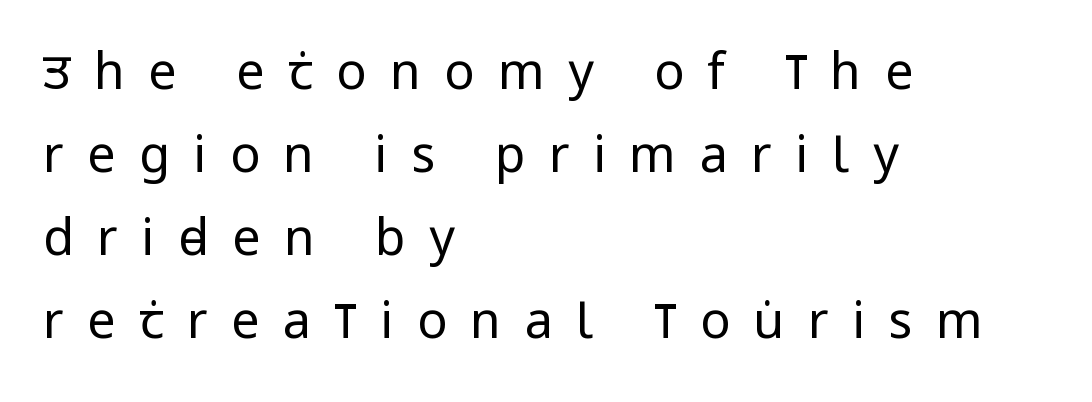
The image shows 50 px regular-weight, condensed sans-serif type, upright; set left-aligned, normal line spacing (1.66x), unusually wide letter spacing (+0.47 em), not underlined; low stroke contrast and a large x-height.
